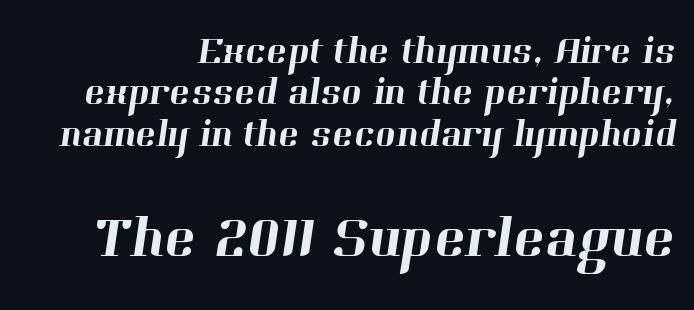
Q: Is the typeface a serif or a sans-serif typeface? A: Serif.
Q: Is the text underlined? A: No.
Q: How is the paragraph aligned? A: Right-aligned.
Q: Is the spacing between letters normal or unusually wide? A: Normal.
Q: Is the spacing between lines tight, normal or loose? A: Tight.
Q: Which block of text is set in a larger size, the first (top) or the second (bottom)? A: The second (bottom) one.
Q: Width (condensed, normal, or wide)? A: Normal.
Q: Stroke contrast? A: High.
Q: x-height? A: Medium.
Q: Monospaced? A: No.
